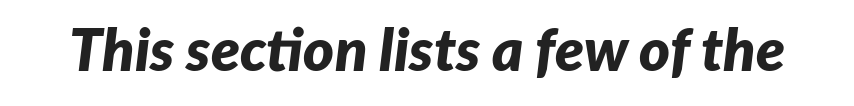
Q: Is the text bold? A: Yes.
Q: Is the text italic (slanted)? A: Yes, it leans right by about 7 degrees.
Q: Is the text underlined? A: No.
Q: Is the spacing between letters normal or unusually wide? A: Normal.
Q: Width (condensed, normal, or wide)? A: Normal.
Q: Stroke contrast? A: Low.
Q: x-height? A: Medium.
Q: Monospaced? A: No.
